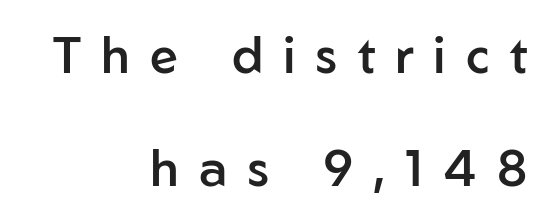
Q: Is the text bold? A: Semi-bold.
Q: Is the text italic (slanted)? A: No, it is upright.
Q: Is the typeface a serif or a sans-serif typeface? A: Sans-serif.
Q: Is the text underlined? A: No.
Q: How is the paragraph aligned? A: Right-aligned.
Q: Is the spacing between letters normal or unusually wide? A: Unusually wide.
Q: Is the spacing between lines tight, normal or loose? A: Loose.
Q: Width (condensed, normal, or wide)? A: Normal.
Q: Stroke contrast? A: Low.
Q: x-height? A: Medium.
Q: Monospaced? A: No.
